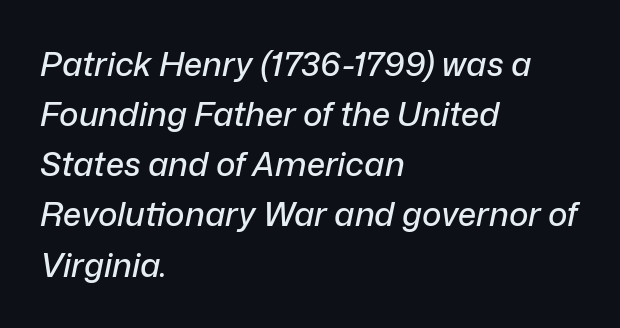
The tracking reads as untouched default to a designer's eye. Looking at the ascenders, they clearly lean. Plain, unruled lines of type. A student would call this left alignment; a typographer would say flush left, rag right. This block has exactly the height ordinary leading produces. Varying glyph widths throughout — classic text-font behaviour.
